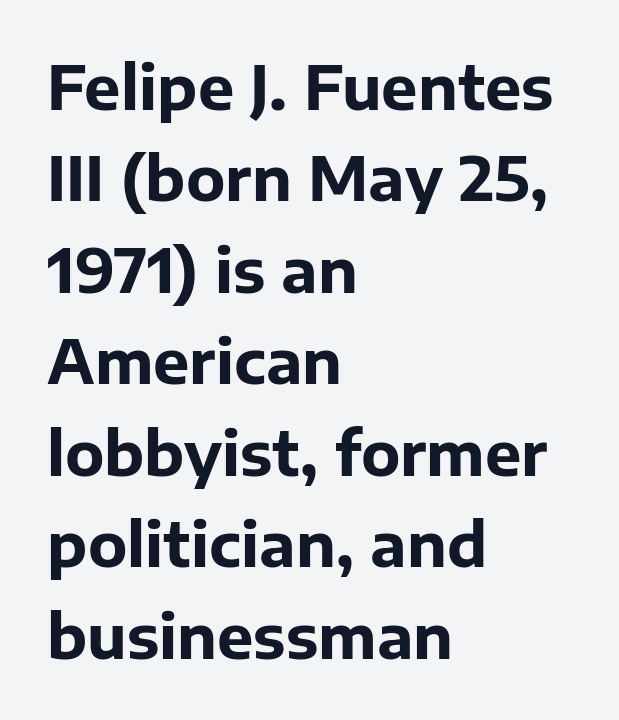
{"serif": "no", "italic": "no", "bold": "yes", "weight": "bold", "width": "normal", "stroke_contrast": "low", "x_height": "medium", "monospaced": "no", "underline": "no", "align": "left", "line_spacing": "normal", "line_spacing_ratio": 1.5, "letter_spacing": "normal", "letter_spacing_em": 0.0, "glyph_px": 61}
